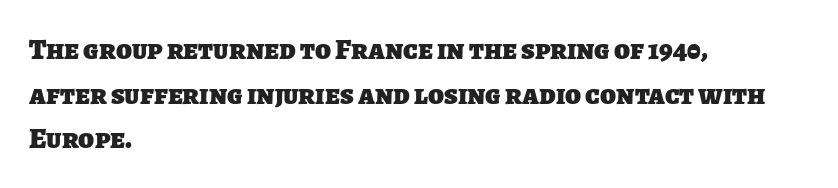
Q: Is the text bold? A: Yes.
Q: Is the typeface a serif or a sans-serif typeface? A: Sans-serif.
Q: Is the text underlined? A: No.
Q: How is the paragraph aligned? A: Left-aligned.
Q: Is the spacing between letters normal or unusually wide? A: Normal.
Q: Is the spacing between lines tight, normal or loose? A: Normal.
Q: Width (condensed, normal, or wide)? A: Normal.
Q: Stroke contrast? A: Low.
Q: x-height? A: Large.
Q: Monospaced? A: No.
